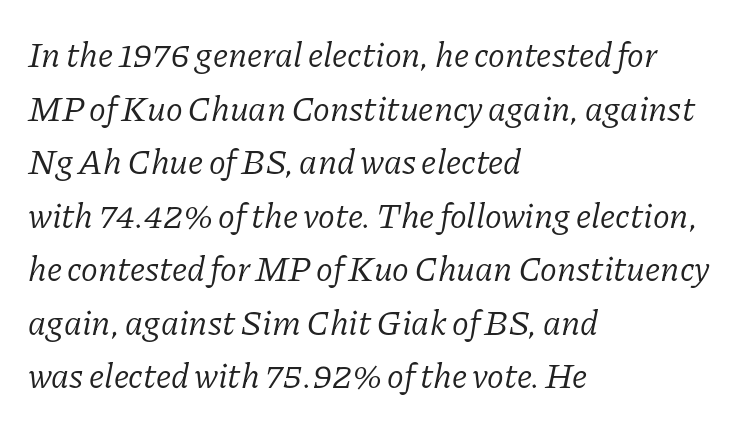
The image shows 35 px light serif type, italic (leaning right); set left-aligned, normal line spacing (1.53x), normal letter spacing, not underlined; low stroke contrast and a medium x-height.
